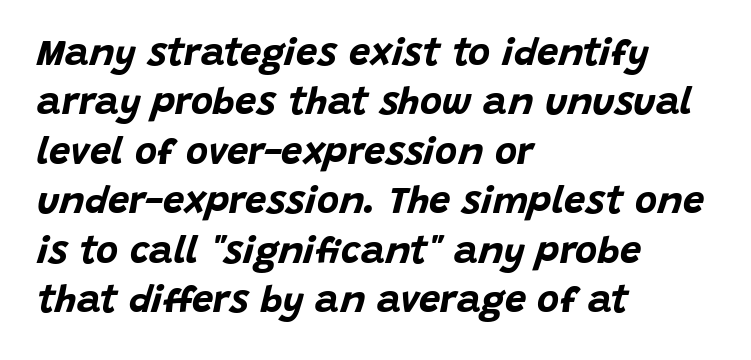
Q: Is the text bold? A: Yes.
Q: Is the text italic (slanted)? A: Yes, it leans right by about 15 degrees.
Q: Is the text underlined? A: No.
Q: How is the paragraph aligned? A: Left-aligned.
Q: Is the spacing between letters normal or unusually wide? A: Normal.
Q: Is the spacing between lines tight, normal or loose? A: Normal.
Q: Width (condensed, normal, or wide)? A: Normal.
Q: Stroke contrast? A: Low.
Q: x-height? A: Large.
Q: Monospaced? A: No.
